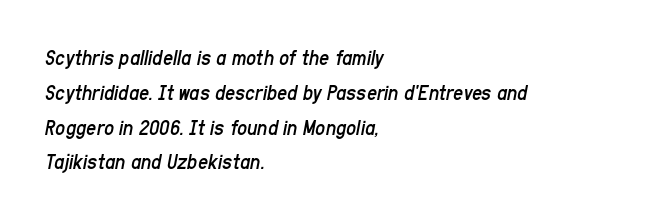
The face looks like a standard text weight, possibly lighter. Just letters on the line, the space beneath them empty. These lines were composed using italics. Inter-character spacing is left at the font's built-in metrics.
